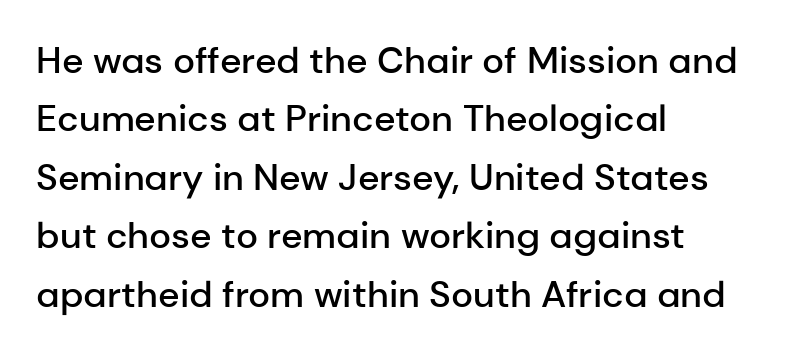
Here the designer chose a conventional face with non-uniform glyph widths. Type without underlining. In terms of letterform style, serifs are entirely absent. Line spacing here is normal.
